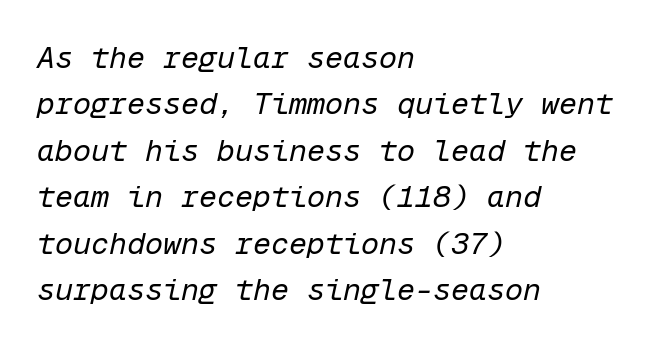
{"italic": "yes", "lean": "right", "slant_degrees": 12, "bold": "no", "weight": "regular", "width": "normal", "stroke_contrast": "low", "x_height": "medium", "monospaced": "yes", "underline": "no", "align": "left", "line_spacing": "normal", "line_spacing_ratio": 1.55, "letter_spacing": "normal", "letter_spacing_em": 0.0, "glyph_px": 30}
